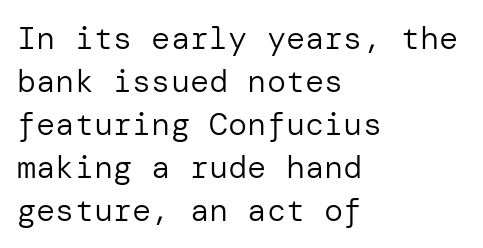
The image shows 32 px regular-weight sans-serif type, upright; set left-aligned, normal line spacing (1.34x), normal letter spacing, not underlined; low stroke contrast and a medium x-height.
